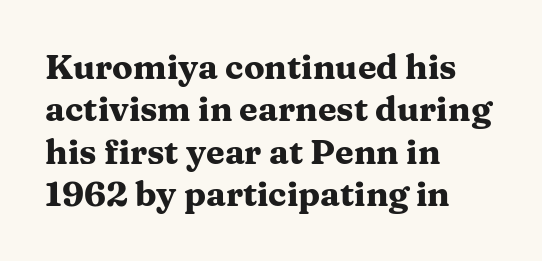
{"serif": "yes", "italic": "no", "bold": "yes", "weight": "heavy", "width": "wide", "stroke_contrast": "medium", "x_height": "medium", "monospaced": "no", "underline": "no", "align": "left", "line_spacing": "normal", "line_spacing_ratio": 1.25, "letter_spacing": "normal", "letter_spacing_em": 0.0, "glyph_px": 34}
